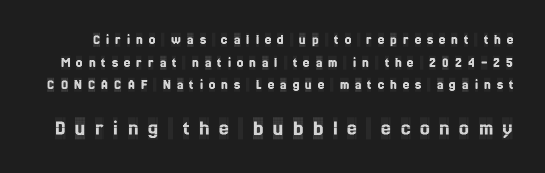
The image shows 22 px text type, upright; set normal line spacing (1.61x), unusually wide letter spacing (+0.44 em), not underlined; the second (bottom) block is 1.57x larger.
